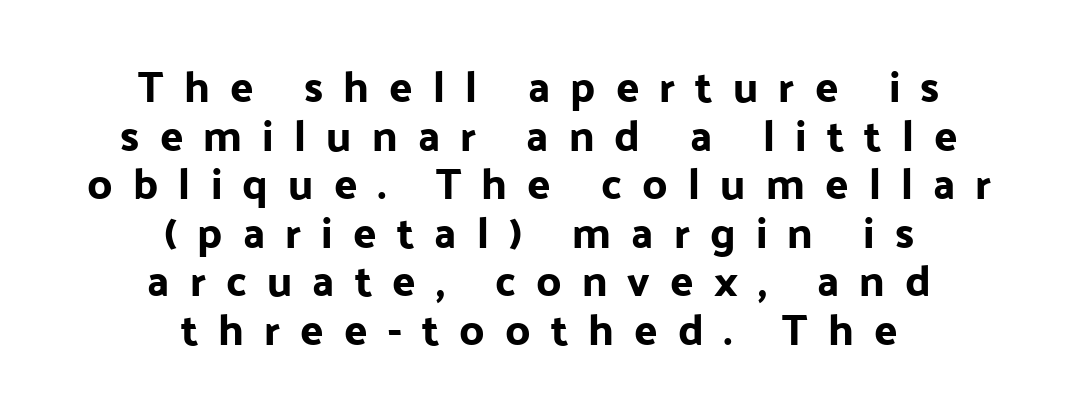
The image shows 43 px sans-serif type, upright; set centered, tight line spacing (1.13x), unusually wide letter spacing (+0.47 em), not underlined; low stroke contrast and a medium x-height.
